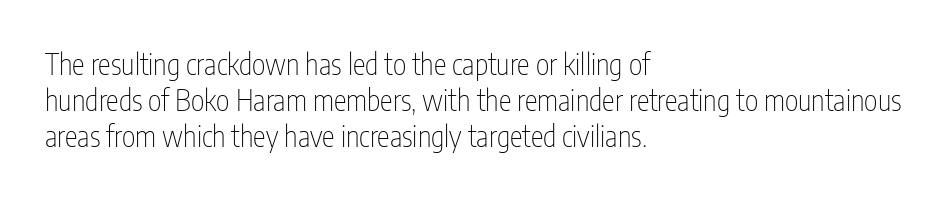
The image shows 29 px thin, condensed sans-serif type, upright; set left-aligned, line spacing 1.24x, normal letter spacing, not underlined; low stroke contrast and a medium x-height.
